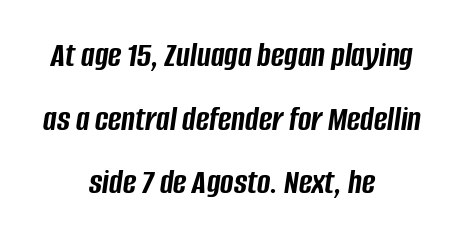
The image shows 36 px semibold, condensed type, italic (leaning right); set centered, line spacing 1.77x, normal letter spacing, not underlined; low stroke contrast and a large x-height.
